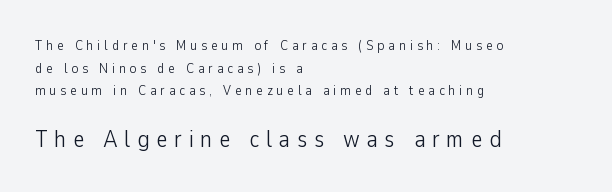
Layout note: lines flush left. If you squint, the bottom block still reads clearly — it's the larger of the two. Interline gaps are of average width in this sample. Rendered with straight, roman letterforms.
